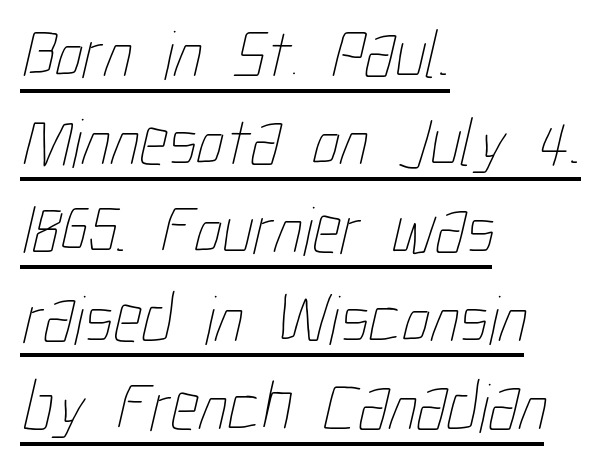
Bold? No — there's no thickening of the strokes. Emphasis is given by a line drawn under the lettering. If you measured baseline to baseline, you'd find a middling distance. Look at the tracking — it's just the regular setting, nothing added. One-word summary of the alignment: left.
